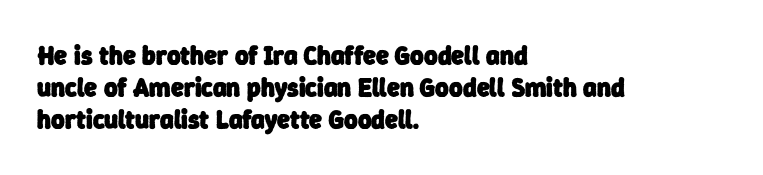
Q: Is the text bold? A: Yes.
Q: Is the text underlined? A: No.
Q: How is the paragraph aligned? A: Left-aligned.
Q: Is the spacing between letters normal or unusually wide? A: Normal.
